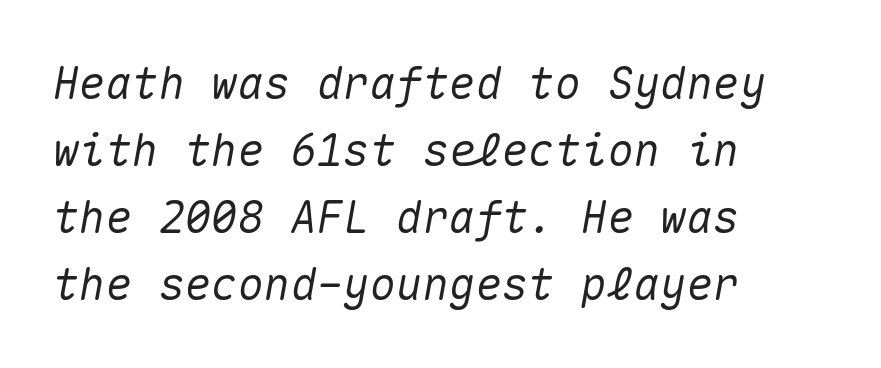
The image shows 44 px text type, italic (leaning right), monospaced; set left-aligned, normal line spacing (1.52x), normal letter spacing, not underlined; medium stroke contrast and a medium x-height.
